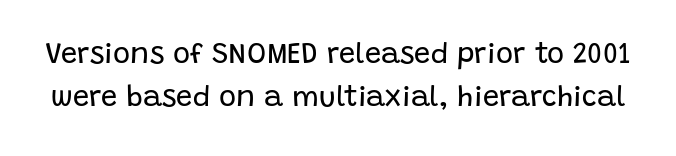
Q: Is the text bold? A: No.
Q: Is the text italic (slanted)? A: No, it is upright.
Q: Is the typeface a serif or a sans-serif typeface? A: Sans-serif.
Q: Is the text underlined? A: No.
Q: Is the spacing between letters normal or unusually wide? A: Normal.
Q: Is the spacing between lines tight, normal or loose? A: Normal.
Q: Width (condensed, normal, or wide)? A: Normal.
Q: Stroke contrast? A: Low.
Q: x-height? A: Large.
Q: Monospaced? A: No.
